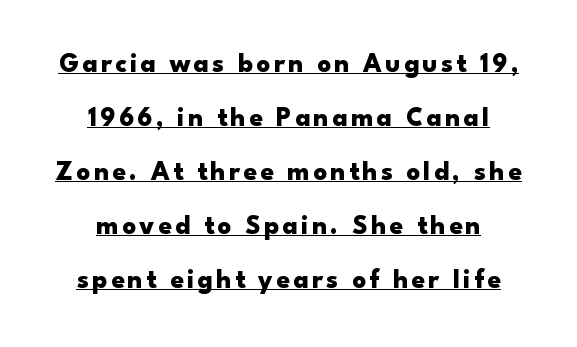
The image shows 27 px bold type, upright; set loose line spacing (2.0x), underlined.
